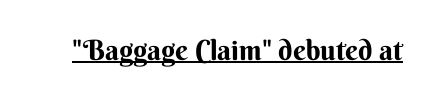
{"serif": "no", "italic": "no", "bold": "yes", "weight": "bold", "width": "normal", "stroke_contrast": "medium", "x_height": "small", "monospaced": "no", "underline": "yes", "letter_spacing": "normal", "letter_spacing_em": 0.0, "glyph_px": 28}
